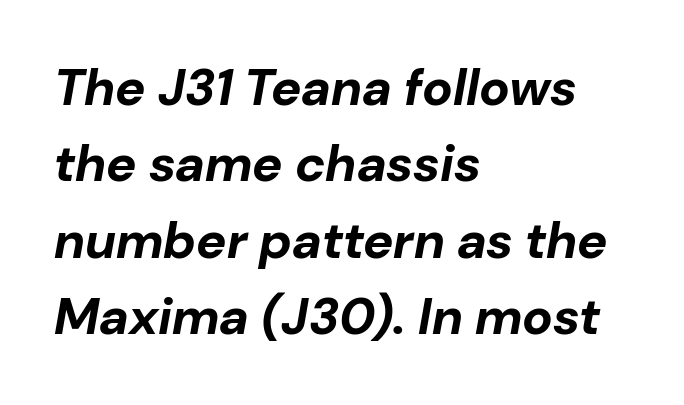
The image shows 51 px bold type, italic (leaning right); set left-aligned, normal line spacing (1.5x), normal letter spacing, not underlined; low stroke contrast and a medium x-height.
